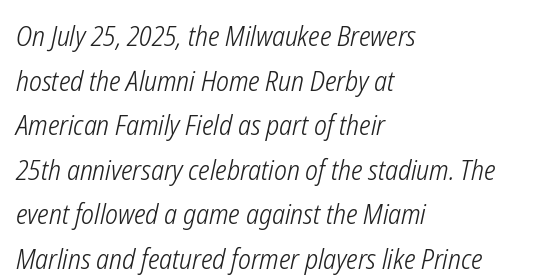
The image shows 28 px light, condensed type, italic (leaning right); set left-aligned, normal line spacing (1.59x), normal letter spacing, not underlined; low stroke contrast and a medium x-height.
